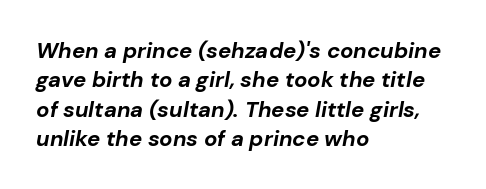
{"italic": "yes", "lean": "right", "slant_degrees": 10, "bold": "yes", "underline": "no", "align": "left", "line_spacing": "normal", "line_spacing_ratio": 1.33, "letter_spacing": "normal", "letter_spacing_em": 0.0, "glyph_px": 22}
